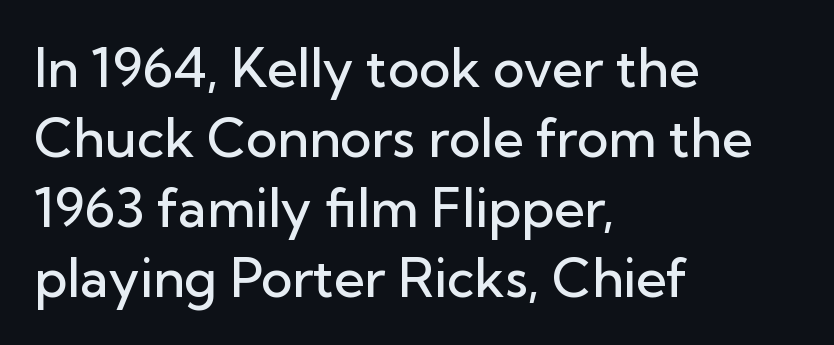
{"serif": "no", "italic": "no", "bold": "semi", "weight": "semibold", "width": "normal", "stroke_contrast": "low", "x_height": "medium", "monospaced": "no", "underline": "no", "align": "left", "line_spacing": "normal", "line_spacing_ratio": 1.32, "letter_spacing": "normal", "letter_spacing_em": 0.0, "glyph_px": 53}
